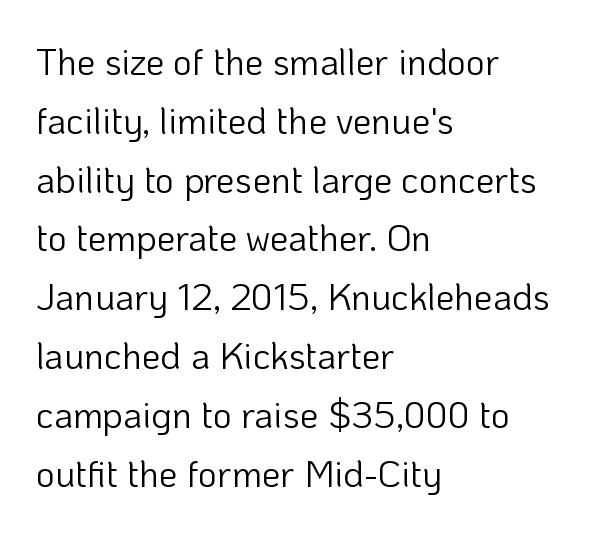
Q: Is the text bold? A: No.
Q: Is the text italic (slanted)? A: No, it is upright.
Q: Is the typeface a serif or a sans-serif typeface? A: Sans-serif.
Q: Is the text underlined? A: No.
Q: How is the paragraph aligned? A: Left-aligned.
Q: Is the spacing between letters normal or unusually wide? A: Normal.
Q: Is the spacing between lines tight, normal or loose? A: Normal.
Q: Width (condensed, normal, or wide)? A: Normal.
Q: Stroke contrast? A: Low.
Q: x-height? A: Medium.
Q: Monospaced? A: No.
